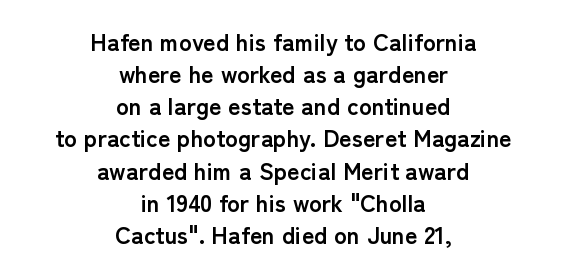
The image shows 24 px bold type, upright; set centered, normal line spacing (1.34x), normal letter spacing, not underlined.
